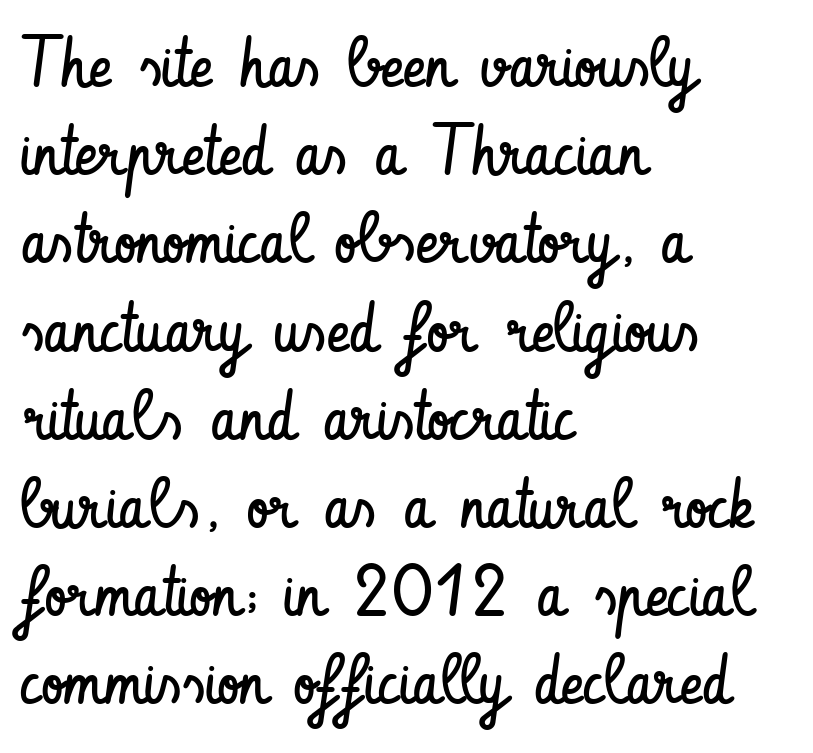
You can tell it's not italic because the verticals are truly vertical. A bare baseline throughout the passage. Compared with typical body copy, the letter spacing here is the same. The rendering anchors every line to the left-hand side.
